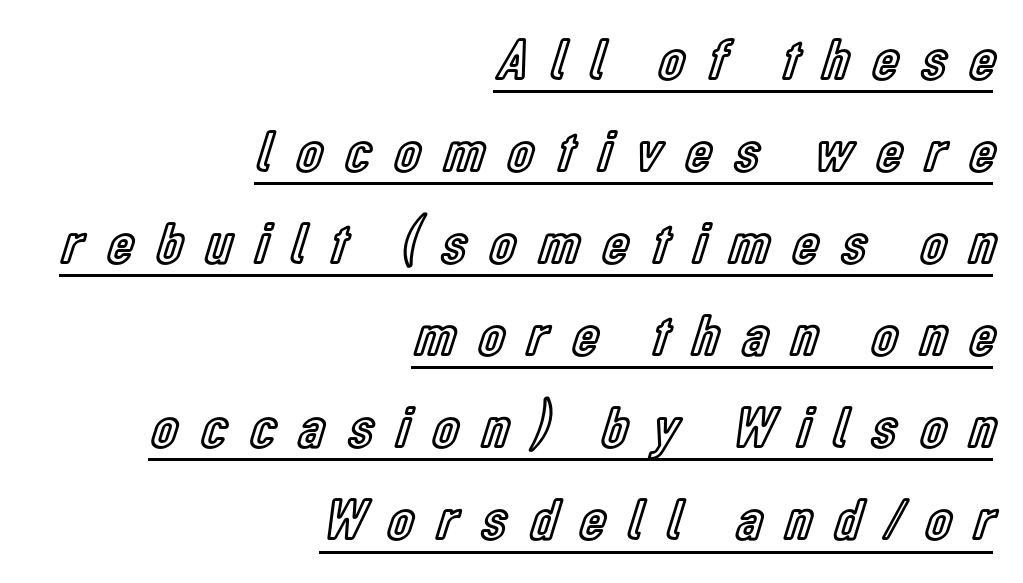
The image shows 59 px condensed type; set right-aligned, normal line spacing (1.56x), unusually wide letter spacing (+0.4 em), underlined; a medium x-height.
